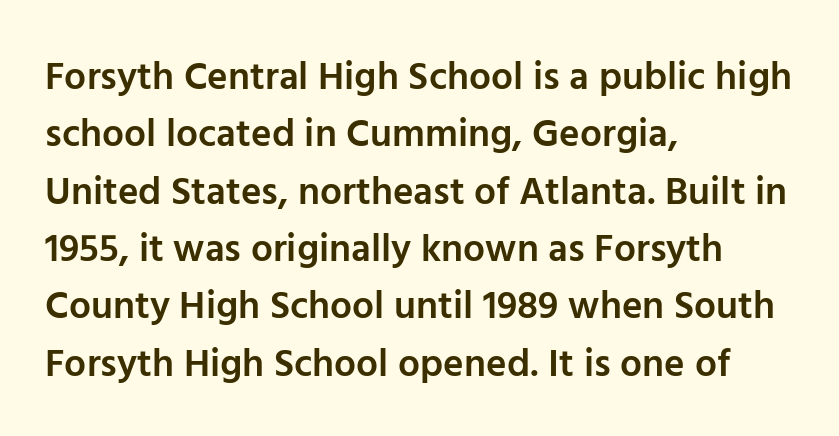
Q: Is the text bold? A: Semi-bold.
Q: Is the text italic (slanted)? A: No, it is upright.
Q: Is the typeface a serif or a sans-serif typeface? A: Sans-serif.
Q: Is the text underlined? A: No.
Q: How is the paragraph aligned? A: Left-aligned.
Q: Is the spacing between letters normal or unusually wide? A: Normal.
Q: Is the spacing between lines tight, normal or loose? A: Normal.
Q: Width (condensed, normal, or wide)? A: Normal.
Q: Stroke contrast? A: Low.
Q: x-height? A: Medium.
Q: Monospaced? A: No.
